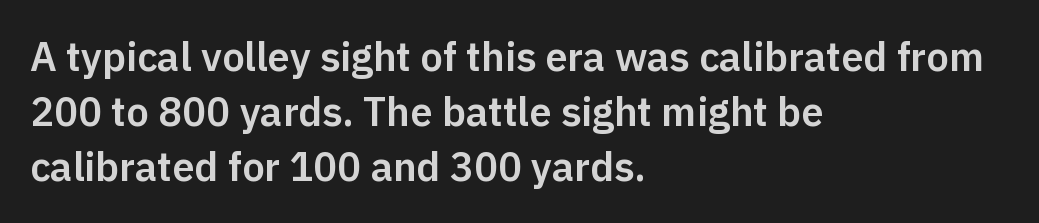
The image shows 40 px sans-serif type, upright; set left-aligned, normal line spacing (1.38x), normal letter spacing, not underlined; low stroke contrast and a medium x-height.
